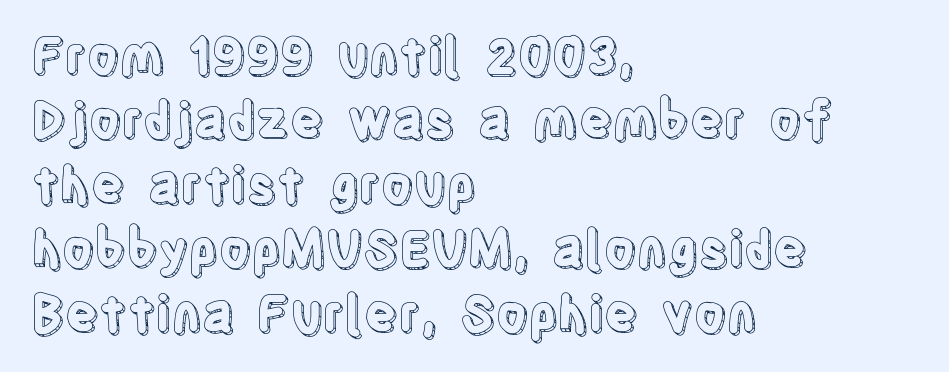
Q: Is the text italic (slanted)? A: No, it is upright.
Q: Is the text underlined? A: No.
Q: How is the paragraph aligned? A: Left-aligned.
Q: Is the spacing between letters normal or unusually wide? A: Normal.
Q: Is the spacing between lines tight, normal or loose? A: Normal.
Q: Width (condensed, normal, or wide)? A: Condensed.
Q: x-height? A: Large.
Q: Monospaced? A: No.
